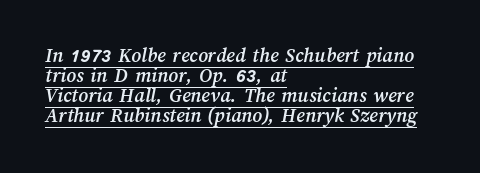
{"underline": "yes", "align": "left", "line_spacing": "tight", "line_spacing_ratio": 0.96, "letter_spacing": "normal", "letter_spacing_em": 0.0, "glyph_px": 21}
